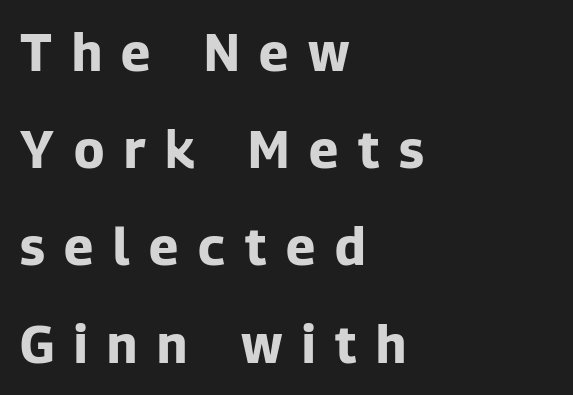
Glyph-to-glyph distance is far greater than everyday printed text. A typesetter would label this face a sans. Stroke thickness is high; the sample reads as a true bold. The foot of each line stays bare and open. A roman cut, with each character standing at attention. Line starts are locked; line ends wander.
